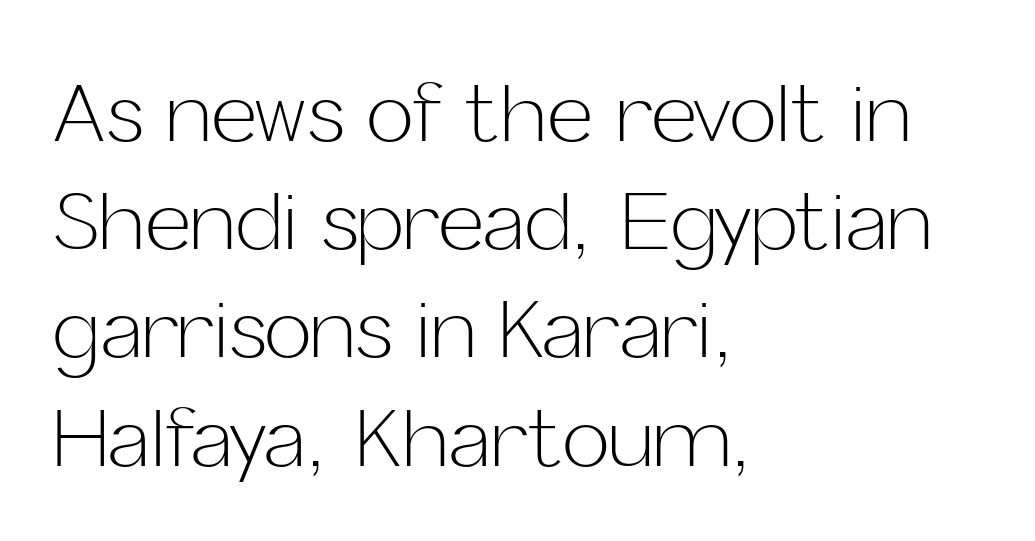
Q: Is the text bold? A: No.
Q: Is the text italic (slanted)? A: No, it is upright.
Q: Is the typeface a serif or a sans-serif typeface? A: Sans-serif.
Q: Is the text underlined? A: No.
Q: How is the paragraph aligned? A: Left-aligned.
Q: Is the spacing between letters normal or unusually wide? A: Normal.
Q: Is the spacing between lines tight, normal or loose? A: Normal.
Q: Width (condensed, normal, or wide)? A: Normal.
Q: Stroke contrast? A: Low.
Q: x-height? A: Medium.
Q: Monospaced? A: No.
